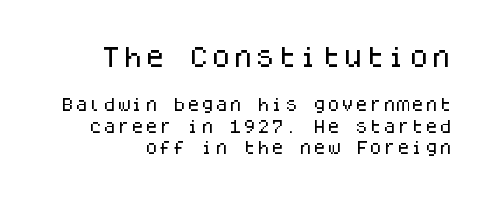
{"italic": "no", "underline": "no", "line_spacing": "normal", "line_spacing_ratio": 1.53, "letter_spacing": "normal", "letter_spacing_em": 0.0, "larger_block": "first", "size_ratio": 1.57, "glyph_px": 22}
